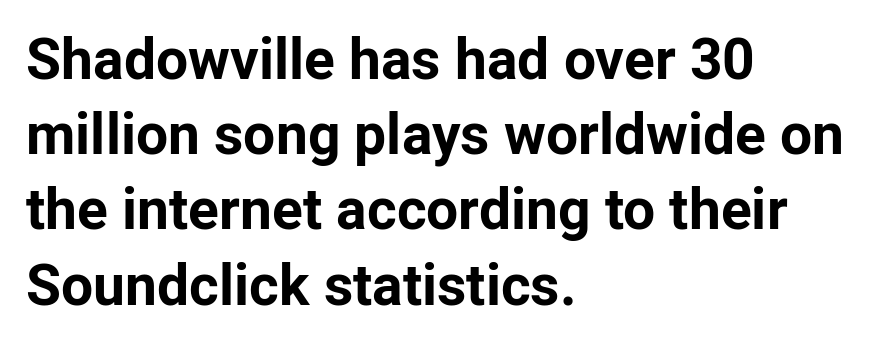
The paragraph shown leans on its left margin. Type without underlining. Interline gaps are of average width in this sample. You can tell from the bare stems that sans-serif type was used. The rendering uses natural spacing where letterforms have individual widths.
